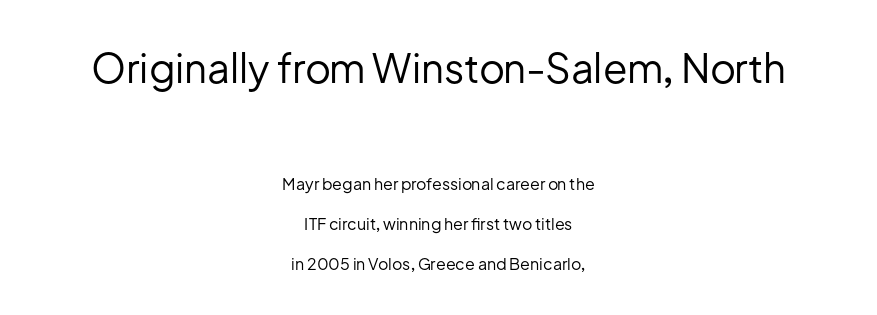
Is this a fixed-width face? No — the glyphs have proportional, varying widths. Between these two stacked blocks, the higher one wins on size. Ascenders rise straight up at ninety degrees. The passage shown is typeset with a sans-serif family.
